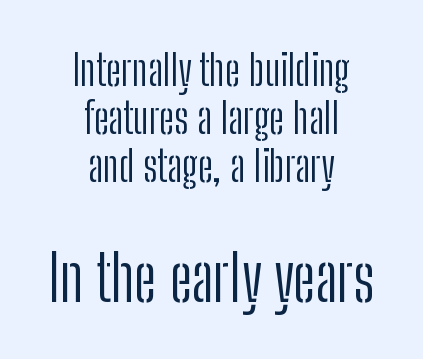
{"serif": "no", "italic": "no", "bold": "no", "weight": "light", "width": "condensed", "stroke_contrast": "low", "x_height": "medium", "monospaced": "no", "underline": "no", "align": "center", "line_spacing": "tight", "line_spacing_ratio": 1.12, "letter_spacing": "normal", "letter_spacing_em": 0.0, "larger_block": "second", "size_ratio": 1.49, "glyph_px": 64}
